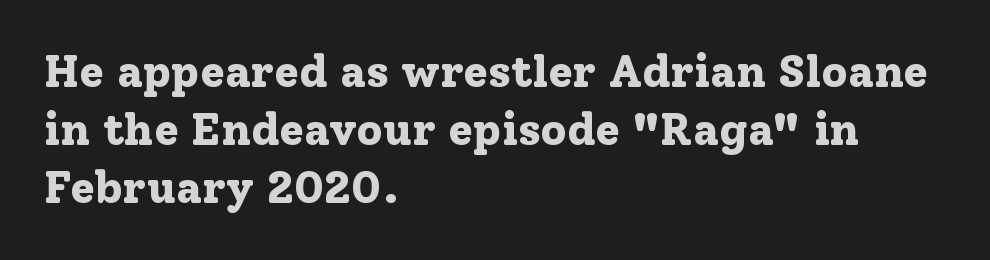
Q: Is the text bold? A: Yes.
Q: Is the text italic (slanted)? A: No, it is upright.
Q: Is the typeface a serif or a sans-serif typeface? A: Serif.
Q: Is the text underlined? A: No.
Q: How is the paragraph aligned? A: Left-aligned.
Q: Is the spacing between letters normal or unusually wide? A: Normal.
Q: Is the spacing between lines tight, normal or loose? A: Normal.
Q: Width (condensed, normal, or wide)? A: Normal.
Q: Stroke contrast? A: Low.
Q: x-height? A: Medium.
Q: Monospaced? A: No.
